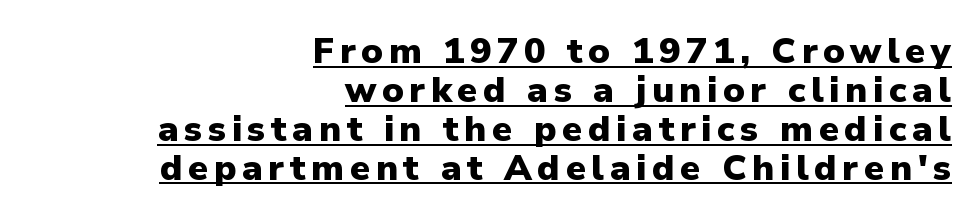
The image shows 36 px heavy sans-serif type, upright; set right-aligned, tight line spacing (1.08x), underlined; low stroke contrast and a medium x-height.
